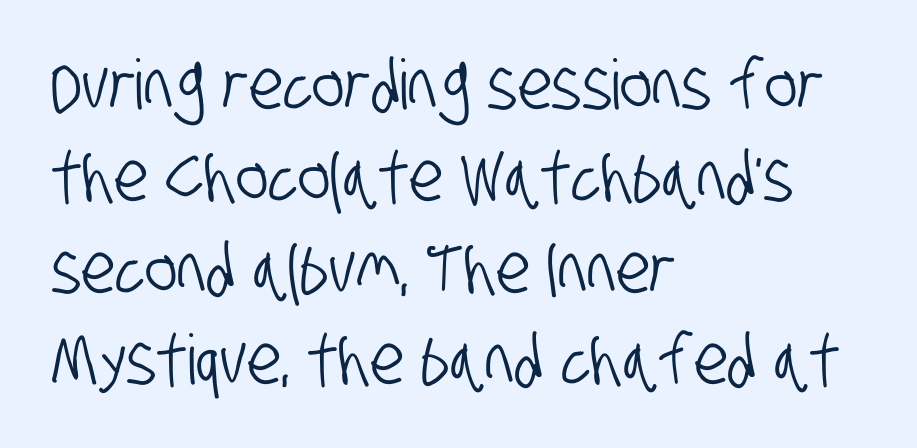
The image shows 69 px condensed sans-serif type; set left-aligned, normal line spacing (1.33x), normal letter spacing, not underlined; low stroke contrast and a large x-height.
